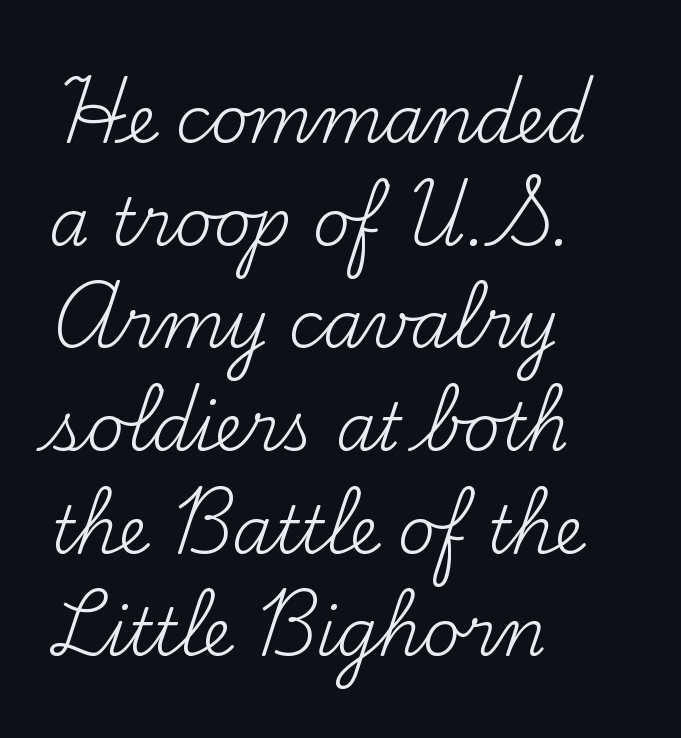
Q: Is the text bold? A: No.
Q: Is the text italic (slanted)? A: Yes.
Q: Is the typeface a serif or a sans-serif typeface? A: Serif.
Q: Is the text underlined? A: No.
Q: How is the paragraph aligned? A: Left-aligned.
Q: Is the spacing between letters normal or unusually wide? A: Normal.
Q: Is the spacing between lines tight, normal or loose? A: Normal.
Q: Width (condensed, normal, or wide)? A: Normal.
Q: Stroke contrast? A: Medium.
Q: x-height? A: Small.
Q: Monospaced? A: No.
